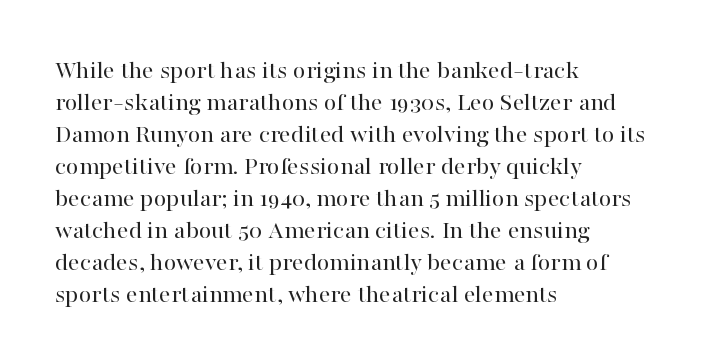
The passage shown is not underscored anywhere. Words appear dense and cohesive because spacing is normal. Alignment: flush left. Unlike italic type, these characters show no tilt at all.
